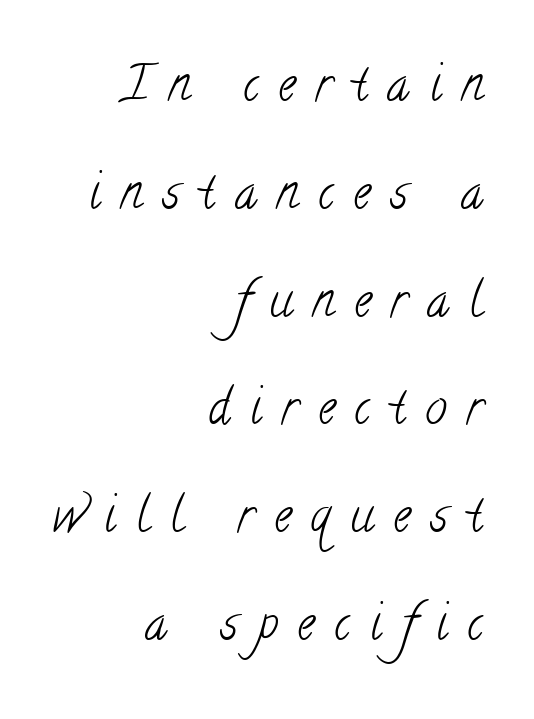
{"bold": "no", "weight": "light", "width": "condensed", "stroke_contrast": "low", "x_height": "small", "monospaced": "no", "underline": "no", "align": "right", "line_spacing": "loose", "line_spacing_ratio": 2.2, "letter_spacing": "wide", "letter_spacing_em": 0.4, "glyph_px": 49}
